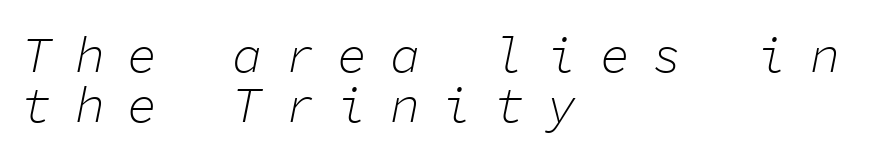
{"italic": "yes", "lean": "right", "slant_degrees": 11, "bold": "no", "weight": "light", "width": "normal", "stroke_contrast": "low", "x_height": "medium", "monospaced": "yes", "underline": "no", "align": "left", "line_spacing": "tight", "line_spacing_ratio": 1.0, "letter_spacing": "wide", "letter_spacing_em": 0.45, "glyph_px": 50}
